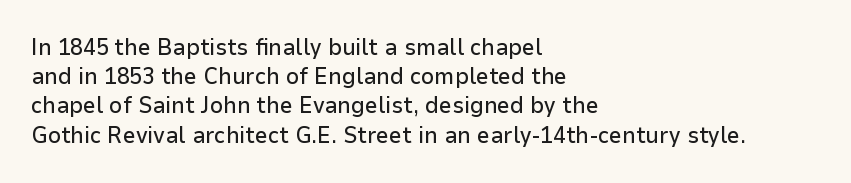
The image shows 23 px text type, upright; set left-aligned, normal line spacing (1.27x), normal letter spacing, not underlined.
